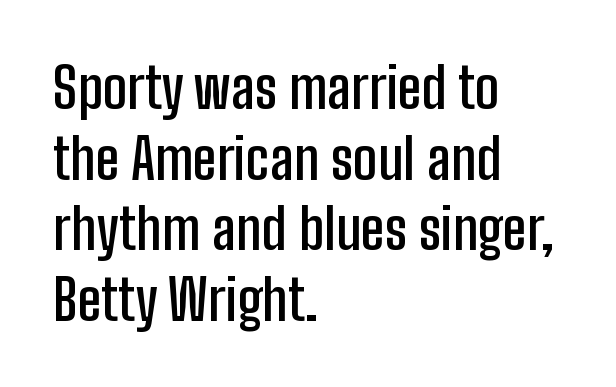
The image shows 56 px semibold, condensed sans-serif type, upright; set left-aligned, normal line spacing (1.26x), normal letter spacing, not underlined; low stroke contrast and a medium x-height.
